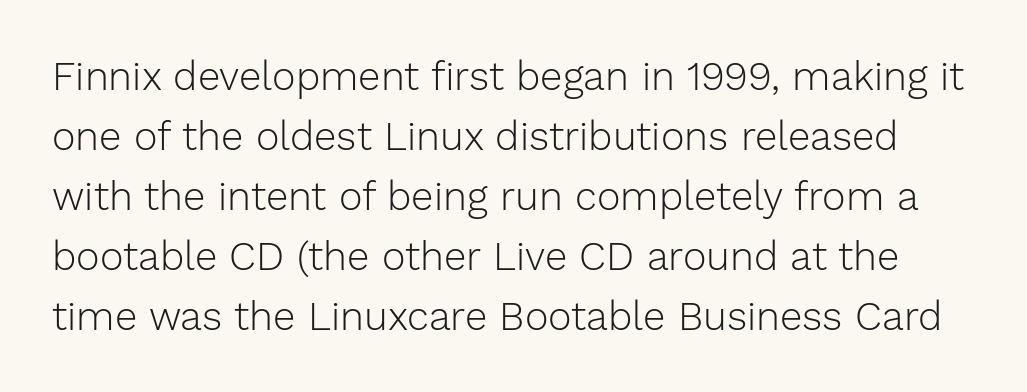
The image shows 40 px light sans-serif type, upright; set normal line spacing (1.5x), normal letter spacing, not underlined; low stroke contrast and a medium x-height.
